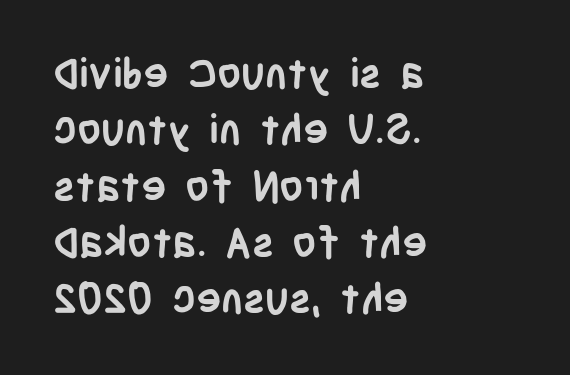
{"serif": "no", "italic": "no", "bold": "yes", "weight": "semibold", "width": "condensed", "stroke_contrast": "low", "x_height": "large", "monospaced": "no", "underline": "no", "align": "left", "line_spacing": "normal", "line_spacing_ratio": 1.34, "letter_spacing": "normal", "letter_spacing_em": 0.0, "glyph_px": 42}
